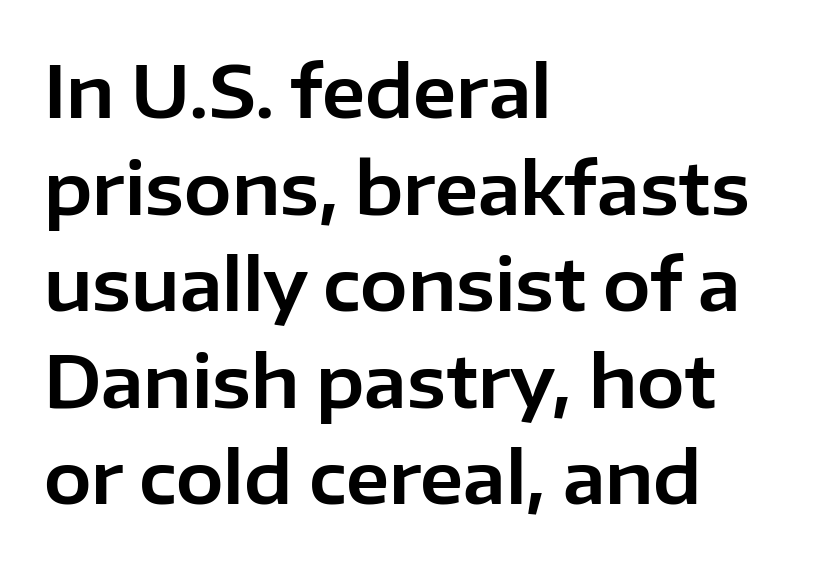
Q: Is the text italic (slanted)? A: No, it is upright.
Q: Is the typeface a serif or a sans-serif typeface? A: Sans-serif.
Q: Is the text underlined? A: No.
Q: How is the paragraph aligned? A: Left-aligned.
Q: Is the spacing between letters normal or unusually wide? A: Normal.
Q: Is the spacing between lines tight, normal or loose? A: Normal.
Q: Width (condensed, normal, or wide)? A: Normal.
Q: Stroke contrast? A: Low.
Q: x-height? A: Medium.
Q: Monospaced? A: No.
